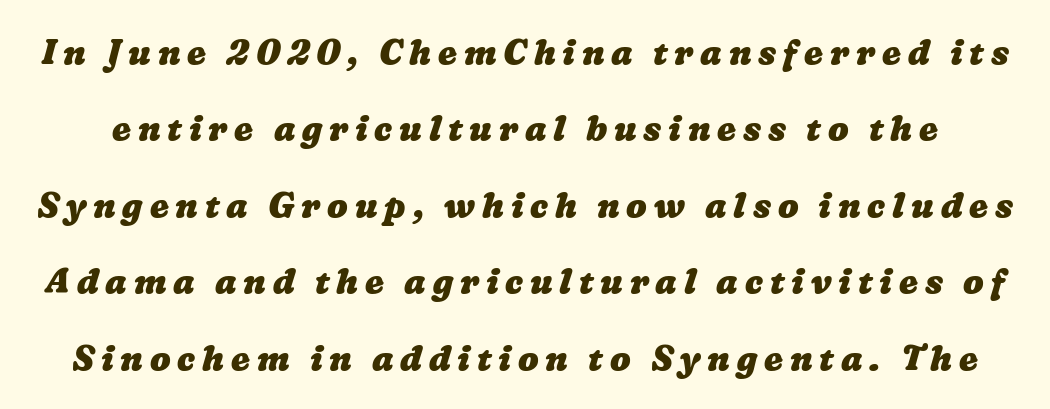
Spacing verdict: proportional, widths tailored to each character. The typesetting leans heavy: a genuine bold. The passage shown is not underscored anywhere. Vertically, the passage feels expansive, rows floating well apart.
